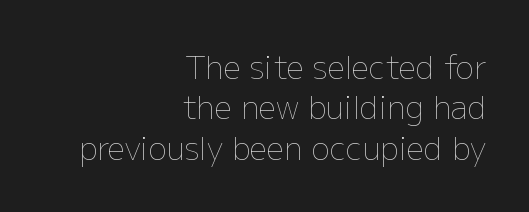
Q: Is the text bold? A: No.
Q: Is the text italic (slanted)? A: No, it is upright.
Q: Is the text underlined? A: No.
Q: How is the paragraph aligned? A: Right-aligned.
Q: Is the spacing between letters normal or unusually wide? A: Normal.
Q: Is the spacing between lines tight, normal or loose? A: Normal.
Q: Width (condensed, normal, or wide)? A: Normal.
Q: Stroke contrast? A: Low.
Q: x-height? A: Medium.
Q: Monospaced? A: No.
